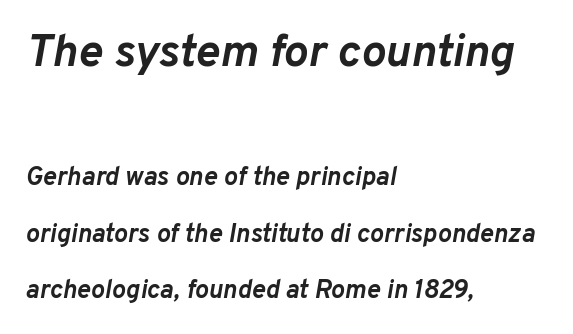
{"italic": "yes", "lean": "right", "slant_degrees": 10, "bold": "yes", "weight": "semibold", "width": "normal", "stroke_contrast": "low", "x_height": "medium", "monospaced": "no", "underline": "no", "align": "left", "line_spacing": "loose", "line_spacing_ratio": 2.18, "letter_spacing": "normal", "letter_spacing_em": 0.0, "larger_block": "first", "size_ratio": 1.77, "glyph_px": 46}
